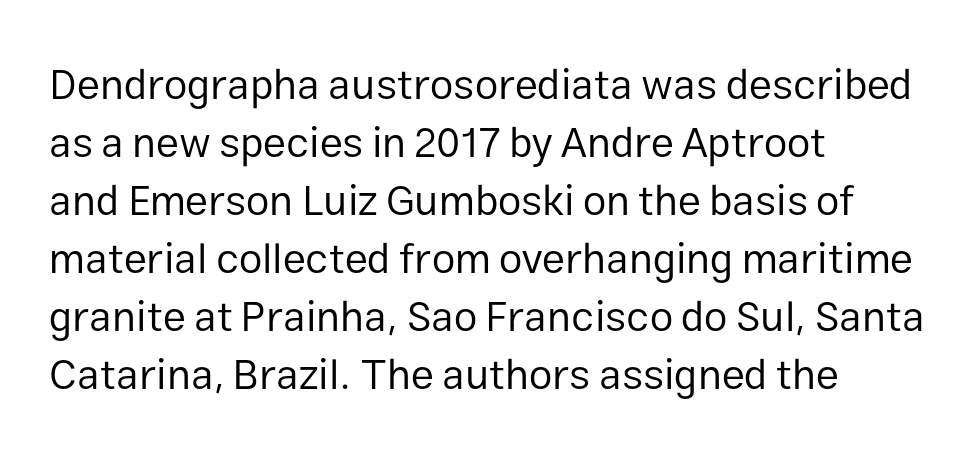
The image shows 42 px regular-weight sans-serif type, upright; set left-aligned, normal line spacing (1.38x), normal letter spacing, not underlined; low stroke contrast and a medium x-height.
